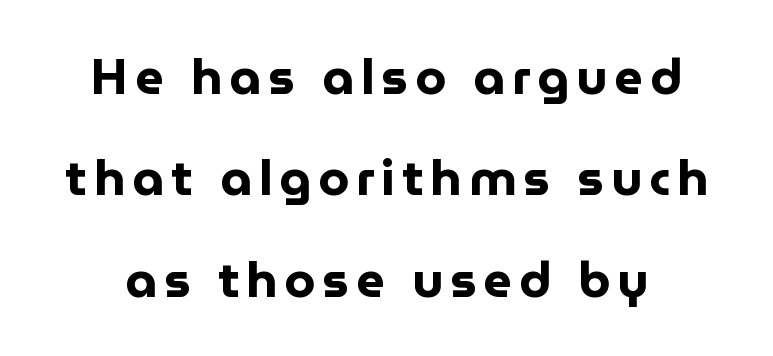
The image shows 50 px bold sans-serif type, upright; set centered, loose line spacing (2.03x), not underlined; low stroke contrast and a medium x-height.
